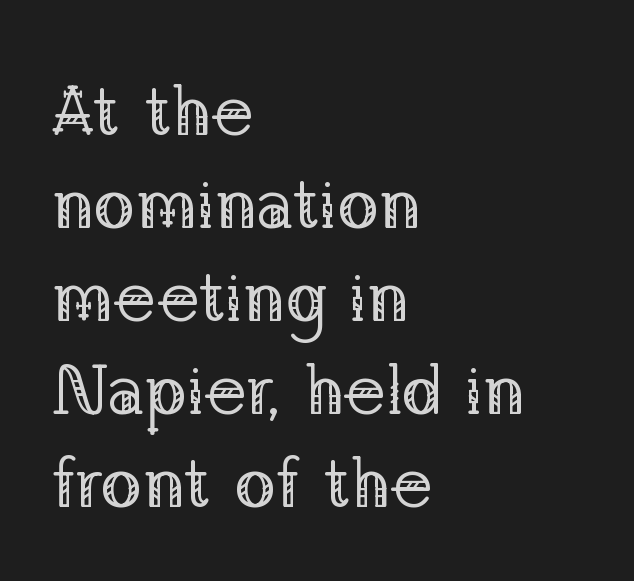
{"serif": "yes", "italic": "no", "bold": "no", "weight": "regular", "width": "normal", "stroke_contrast": "low", "x_height": "medium", "monospaced": "no", "underline": "no", "align": "left", "line_spacing": "normal", "line_spacing_ratio": 1.33, "letter_spacing": "normal", "letter_spacing_em": 0.0, "glyph_px": 70}
